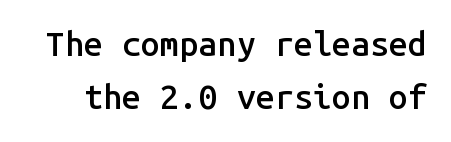
This sample has the even, mechanical cadence of fixed-width lettering. Standard letterfit; no display-style spreading of the glyphs. The block of text has a typical density, with ordinary space between rows. The glyphs are unaccompanied by any horizontal stroke below them. Check where the strokes stop: nothing finishes them off — pure sans.
